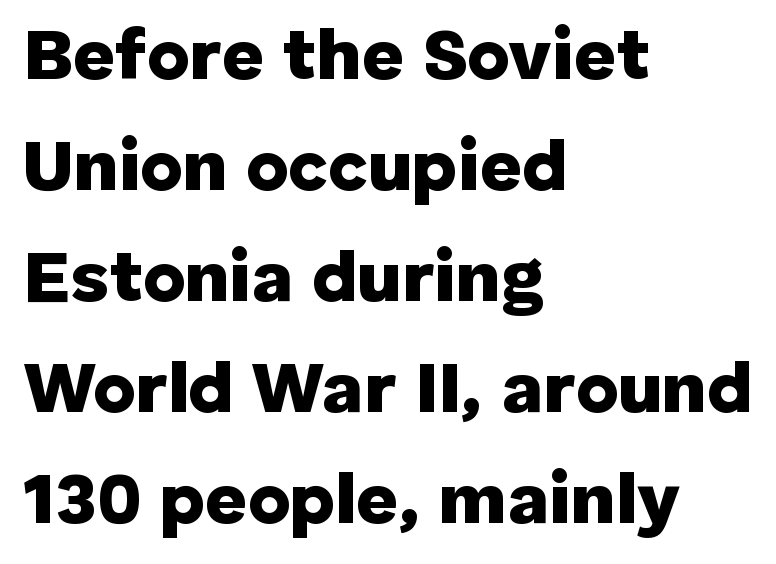
The image shows 73 px heavy sans-serif type, upright; set left-aligned, normal line spacing (1.52x), normal letter spacing, not underlined; low stroke contrast and a medium x-height.
